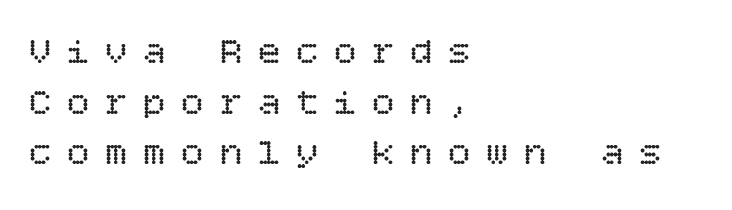
{"italic": "no", "bold": "no", "weight": "regular", "width": "normal", "stroke_contrast": "low", "x_height": "large", "underline": "no", "align": "left", "line_spacing": "normal", "line_spacing_ratio": 1.37, "letter_spacing": "wide", "letter_spacing_em": 0.43, "glyph_px": 37}
